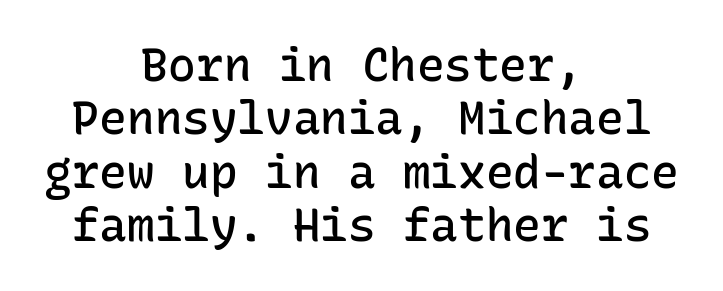
The image shows 46 px semibold sans-serif type, upright, monospaced; set centered, line spacing 1.16x, normal letter spacing, not underlined; low stroke contrast and a medium x-height.
